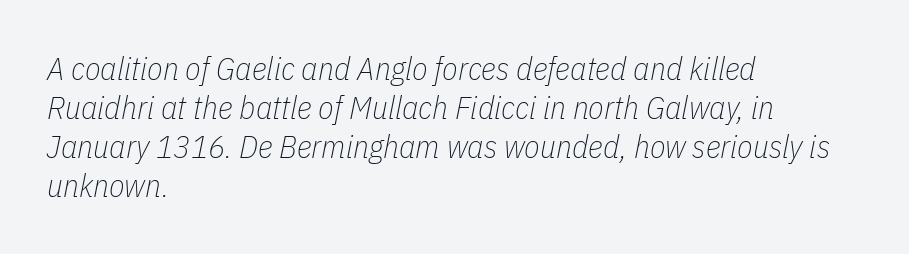
The image shows 32 px thin, condensed type, italic (leaning right); set left-aligned, line spacing 1.22x, normal letter spacing, not underlined; low stroke contrast and a medium x-height.
